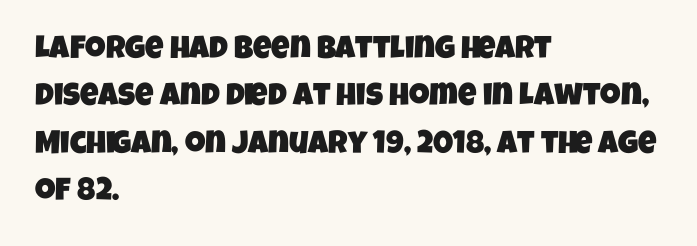
{"serif": "no", "width": "condensed", "stroke_contrast": "low", "x_height": "large", "monospaced": "no", "underline": "no", "align": "left", "line_spacing": "normal", "line_spacing_ratio": 1.48, "letter_spacing": "normal", "letter_spacing_em": 0.0, "glyph_px": 32}
